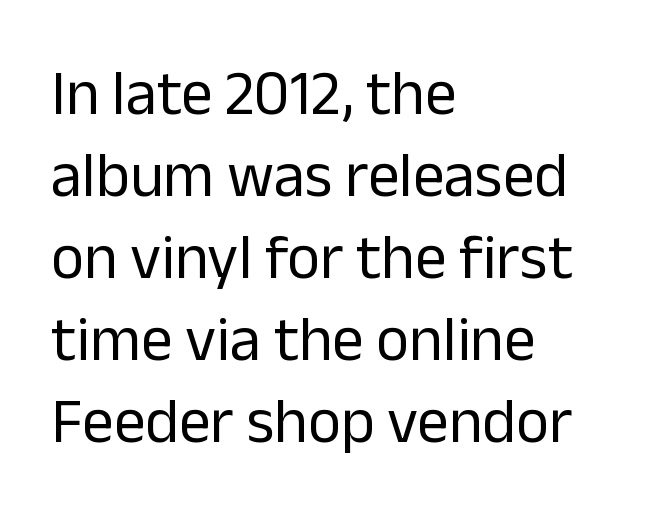
Q: Is the text bold? A: No.
Q: Is the text italic (slanted)? A: No, it is upright.
Q: Is the typeface a serif or a sans-serif typeface? A: Sans-serif.
Q: Is the text underlined? A: No.
Q: How is the paragraph aligned? A: Left-aligned.
Q: Is the spacing between letters normal or unusually wide? A: Normal.
Q: Is the spacing between lines tight, normal or loose? A: Normal.
Q: Width (condensed, normal, or wide)? A: Normal.
Q: Stroke contrast? A: Low.
Q: x-height? A: Medium.
Q: Monospaced? A: No.
